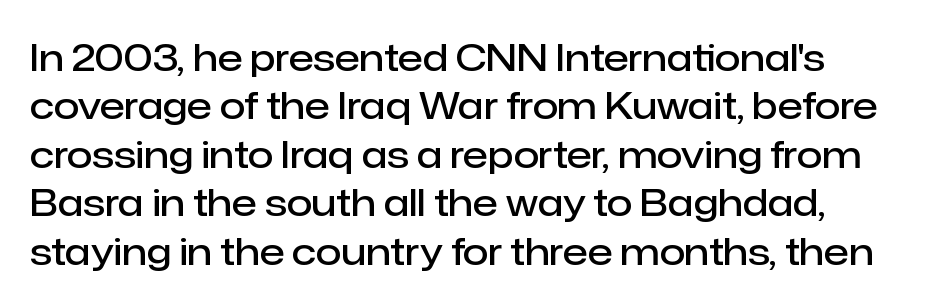
{"serif": "no", "italic": "no", "bold": "semi", "weight": "semibold", "width": "normal", "stroke_contrast": "low", "x_height": "medium", "monospaced": "no", "underline": "no", "align": "left", "line_spacing": "normal", "line_spacing_ratio": 1.31, "letter_spacing": "normal", "letter_spacing_em": 0.0, "glyph_px": 37}
